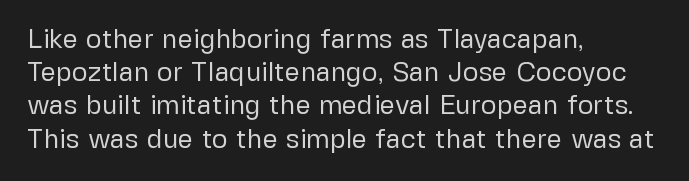
Q: Is the text bold? A: No.
Q: Is the text italic (slanted)? A: No, it is upright.
Q: Is the text underlined? A: No.
Q: How is the paragraph aligned? A: Left-aligned.
Q: Is the spacing between letters normal or unusually wide? A: Normal.
